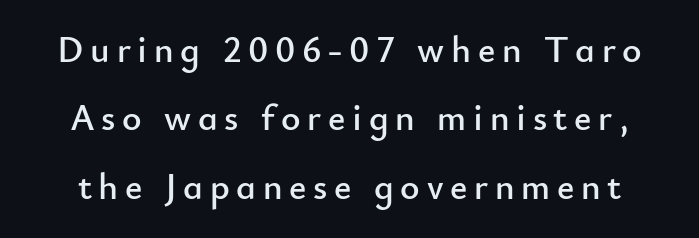
The image shows 37 px sans-serif type, upright; set line spacing 1.85x, not underlined; low stroke contrast and a small x-height.
